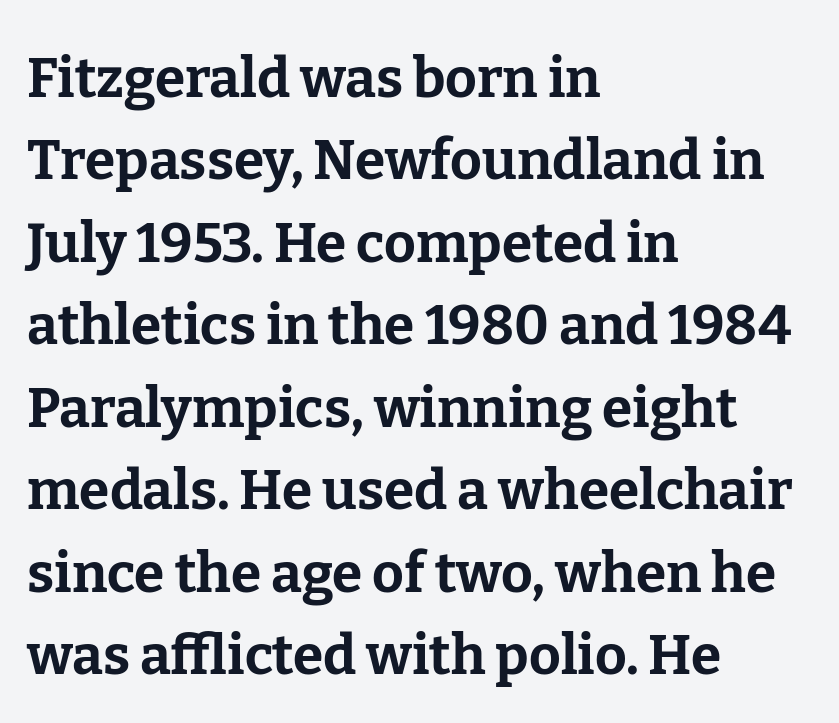
The image shows 55 px bold serif type, upright; set left-aligned, normal line spacing (1.5x), normal letter spacing, not underlined; low stroke contrast and a medium x-height.
